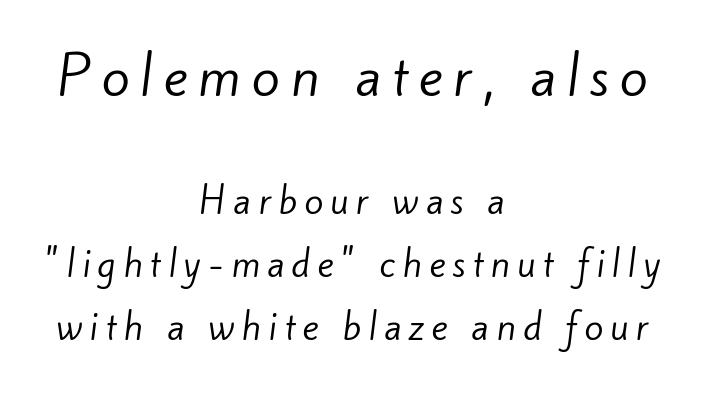
{"serif": "no", "bold": "no", "weight": "regular", "width": "normal", "stroke_contrast": "low", "x_height": "small", "monospaced": "no", "underline": "no", "align": "center", "line_spacing_ratio": 1.81, "letter_spacing": "wide", "letter_spacing_em": 0.2, "larger_block": "first", "size_ratio": 1.49, "glyph_px": 52}
